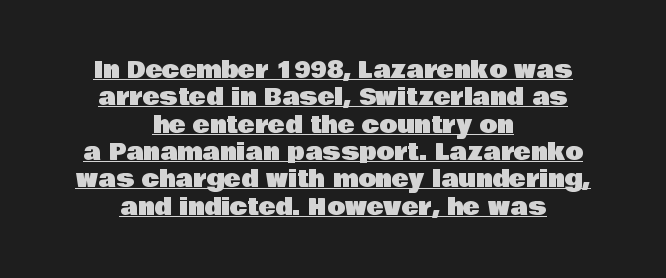
The image shows 23 px text type, upright; set centered, line spacing 1.19x, normal letter spacing, underlined.
